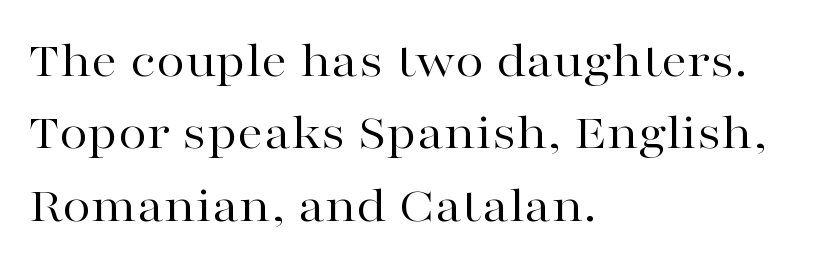
The image shows 52 px regular-weight, wide serif type, upright; set left-aligned, normal line spacing (1.39x), normal letter spacing, not underlined; high stroke contrast and a medium x-height.
